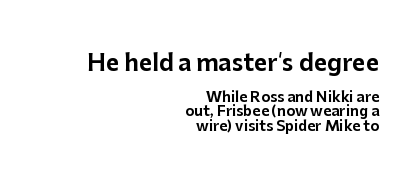
Interline gaps are noticeably narrow in this sample. Alignment: flush right. Has an underline been added? It has not. Whoever set this made the first block the dominant, larger element.
